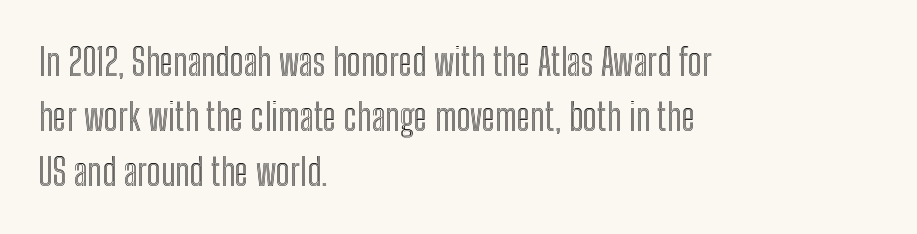
{"italic": "no", "width": "condensed", "x_height": "medium", "monospaced": "no", "underline": "no", "align": "left", "line_spacing": "normal", "line_spacing_ratio": 1.49, "letter_spacing": "normal", "letter_spacing_em": 0.0, "glyph_px": 37}
